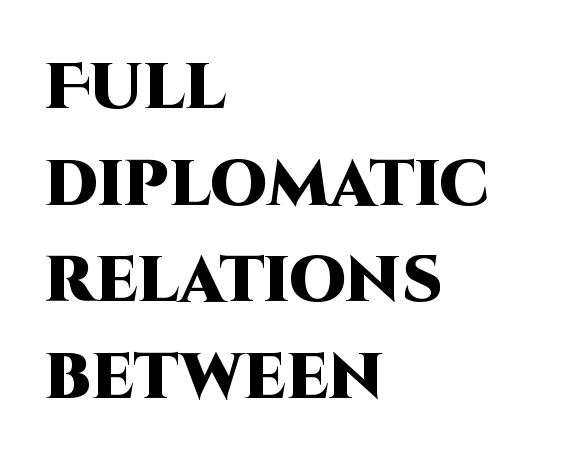
{"serif": "no", "italic": "no", "bold": "yes", "weight": "heavy", "width": "normal", "stroke_contrast": "high", "x_height": "large", "monospaced": "no", "underline": "no", "align": "left", "line_spacing": "normal", "line_spacing_ratio": 1.51, "letter_spacing": "normal", "letter_spacing_em": 0.0, "glyph_px": 64}
